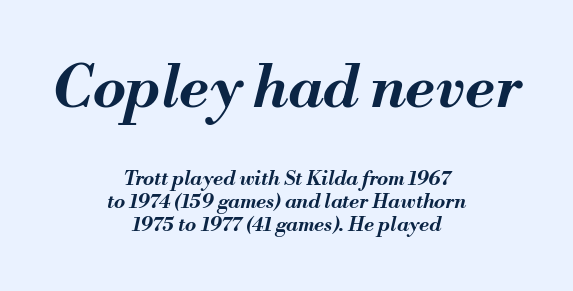
The initial chunk of copy outweighs the following chunk in type size. The face used here has the dense, thick strokes of a bold. The foot of each line stays bare and open. The line texture is even and compact thanks to regular tracking. These lines huddle together more closely than default settings would place them. Each letter keeps its own natural width here, so spacing adapts to shape.
